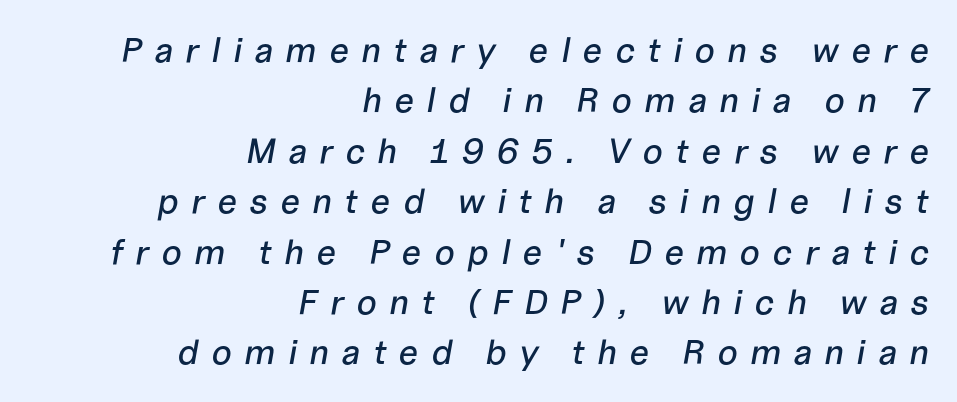
The image shows 35 px text type, italic (leaning right); set right-aligned, normal line spacing (1.44x), unusually wide letter spacing (+0.35 em), not underlined; low stroke contrast and a medium x-height.
